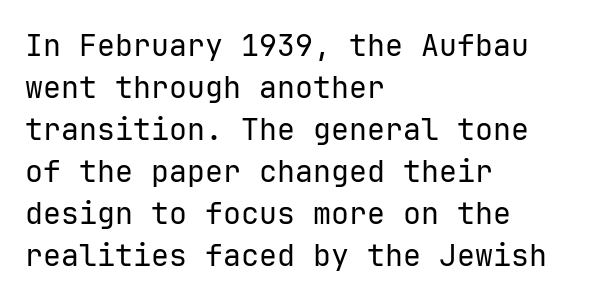
The space between consecutive lines is moderate. Where is the straight margin? On the left. What stands out about the letter spacing? Nothing — it is the standard amount. Weight: regular or lighter.
